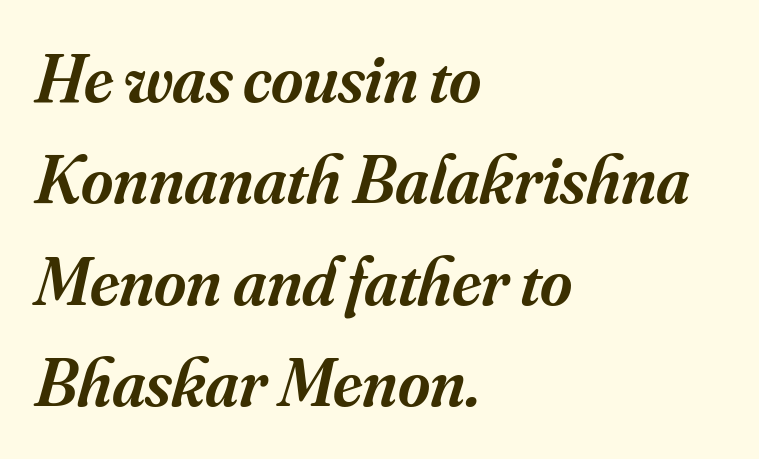
{"serif": "yes", "italic": "yes", "lean": "right", "slant_degrees": 16, "bold": "semi", "weight": "semibold", "width": "normal", "stroke_contrast": "medium", "x_height": "small", "monospaced": "no", "underline": "no", "align": "left", "line_spacing": "normal", "line_spacing_ratio": 1.47, "letter_spacing": "normal", "letter_spacing_em": 0.0, "glyph_px": 69}
